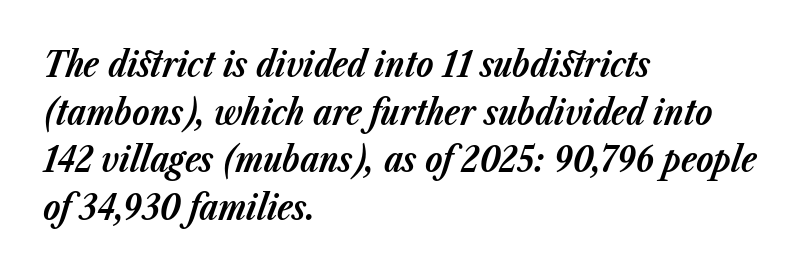
Looking at the ascenders, they clearly lean. Each glyph is drawn with heavy, bold strokes. This block has exactly the height ordinary leading produces. Note the varied advance widths — an 'i' is clearly narrower than an 'm'.
